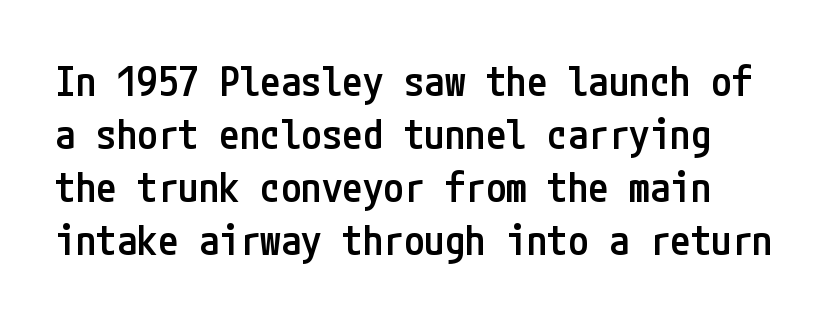
Descenders are the only things crossing below the line. Is there any slant? The stems are plumb. In terms of weight, the rendering is demibold, just under bold. Tracking value appears to be zero — textbook default spacing.
